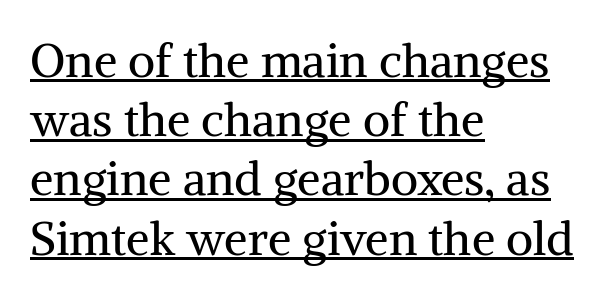
Q: Is the text bold? A: No.
Q: Is the text italic (slanted)? A: No, it is upright.
Q: Is the typeface a serif or a sans-serif typeface? A: Serif.
Q: Is the text underlined? A: Yes.
Q: How is the paragraph aligned? A: Left-aligned.
Q: Is the spacing between letters normal or unusually wide? A: Normal.
Q: Is the spacing between lines tight, normal or loose? A: Normal.
Q: Width (condensed, normal, or wide)? A: Normal.
Q: Stroke contrast? A: Medium.
Q: x-height? A: Medium.
Q: Monospaced? A: No.
